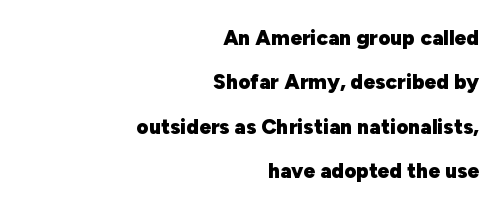
The image shows 21 px bold type, upright; set right-aligned, loose line spacing (2.11x), normal letter spacing, not underlined.
